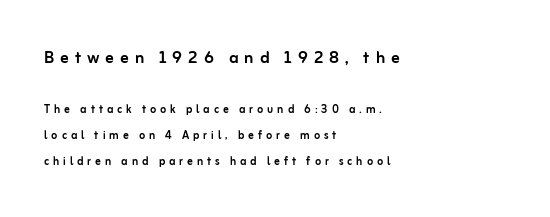
Q: Is the text italic (slanted)? A: No, it is upright.
Q: Is the text underlined? A: No.
Q: How is the paragraph aligned? A: Left-aligned.
Q: Is the spacing between letters normal or unusually wide? A: Unusually wide.
Q: Which block of text is set in a larger size, the first (top) or the second (bottom)? A: The first (top) one.
